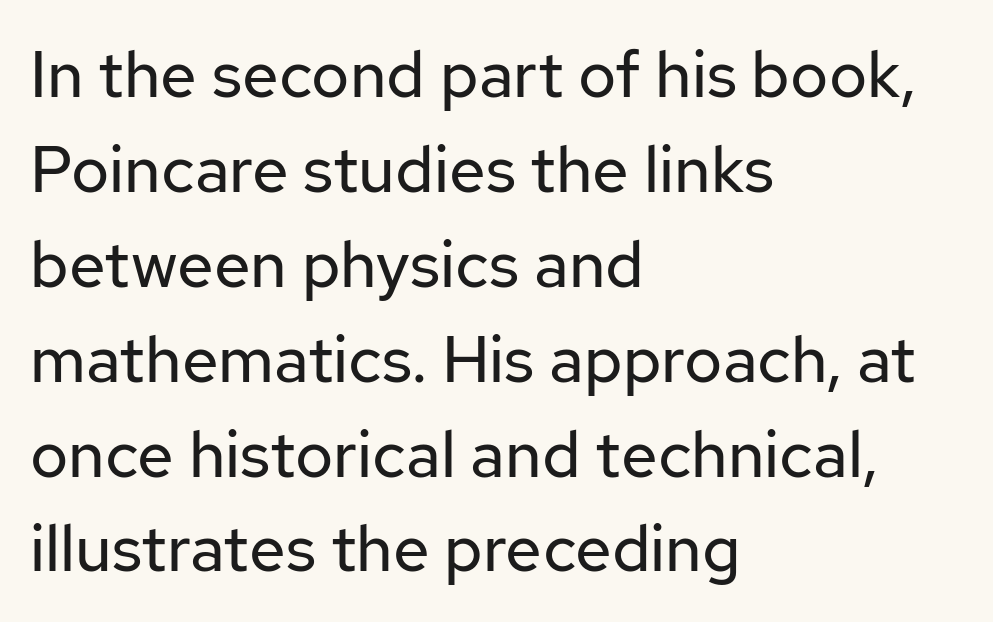
Q: Is the text bold? A: No.
Q: Is the text italic (slanted)? A: No, it is upright.
Q: Is the typeface a serif or a sans-serif typeface? A: Sans-serif.
Q: Is the text underlined? A: No.
Q: How is the paragraph aligned? A: Left-aligned.
Q: Is the spacing between letters normal or unusually wide? A: Normal.
Q: Is the spacing between lines tight, normal or loose? A: Normal.
Q: Width (condensed, normal, or wide)? A: Normal.
Q: Stroke contrast? A: Low.
Q: x-height? A: Medium.
Q: Monospaced? A: No.
